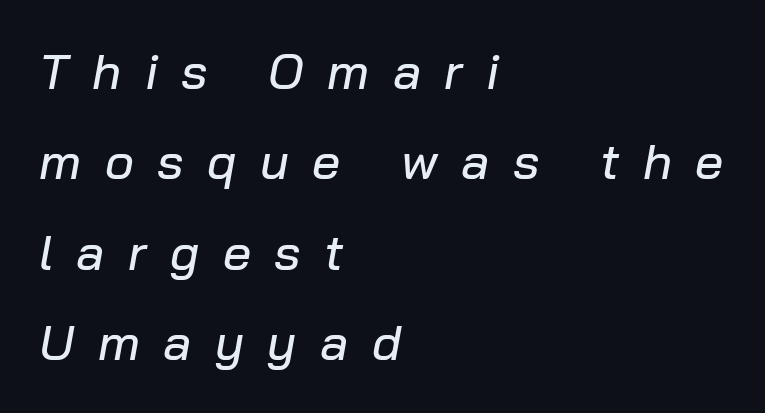
{"italic": "yes", "lean": "right", "slant_degrees": 10, "width": "normal", "stroke_contrast": "low", "x_height": "medium", "monospaced": "no", "underline": "no", "align": "left", "line_spacing_ratio": 1.81, "letter_spacing": "wide", "letter_spacing_em": 0.47, "glyph_px": 50}
